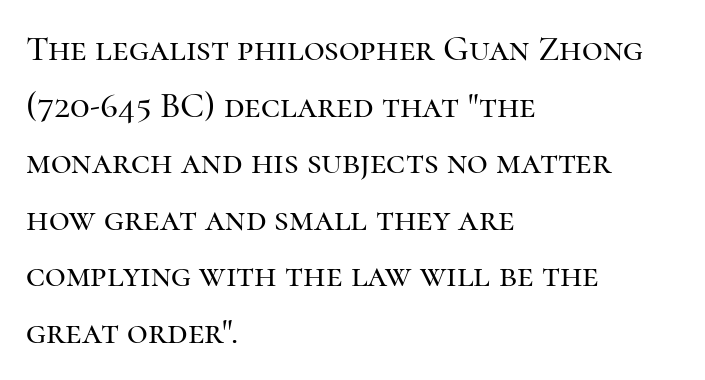
{"serif": "yes", "italic": "no", "width": "normal", "stroke_contrast": "high", "x_height": "medium", "monospaced": "no", "underline": "no", "align": "left", "line_spacing": "normal", "line_spacing_ratio": 1.57, "letter_spacing": "normal", "letter_spacing_em": 0.0, "glyph_px": 36}
